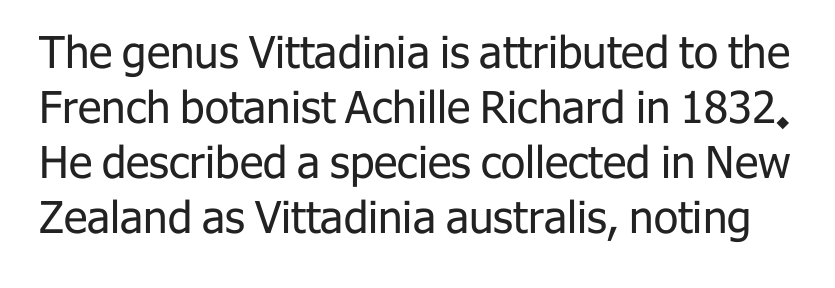
The image shows 44 px regular-weight sans-serif type, upright; set normal line spacing (1.25x), normal letter spacing, not underlined; low stroke contrast and a medium x-height.
